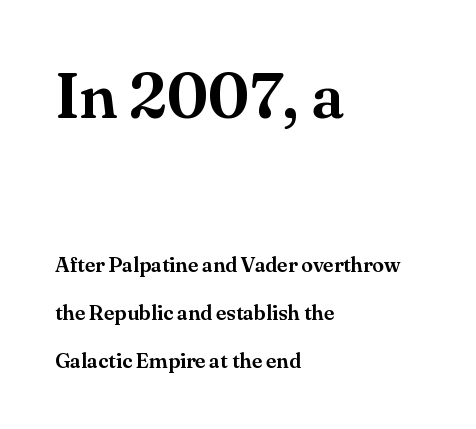
The horizontal fit of the characters is conventional and even. Ascenders rise straight up at ninety degrees. Left-aligned paragraph, ragged on the right. Examine the stroke ends and you'll spot serifs. The words here are not underlined. Leading is clearly above the norm, producing a sparse column.
